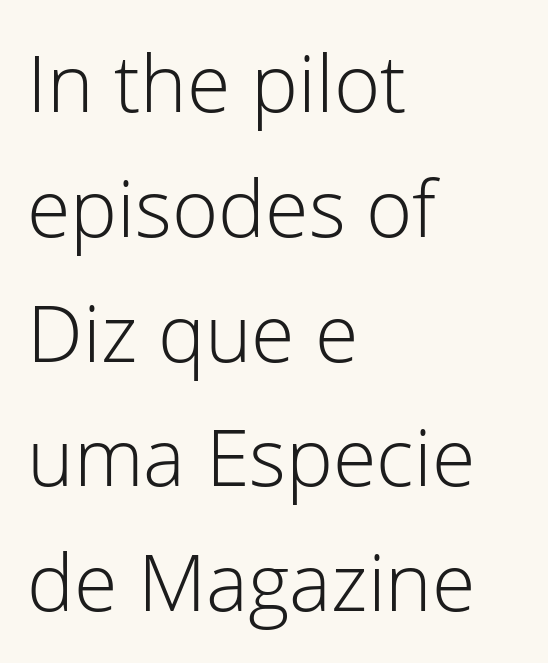
The image shows 79 px light sans-serif type, upright; set left-aligned, normal line spacing (1.58x), normal letter spacing, not underlined; low stroke contrast and a medium x-height.
